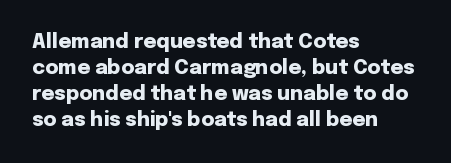
The image shows 20 px bold type, upright; set left-aligned, normal line spacing (1.3x), normal letter spacing, not underlined.
